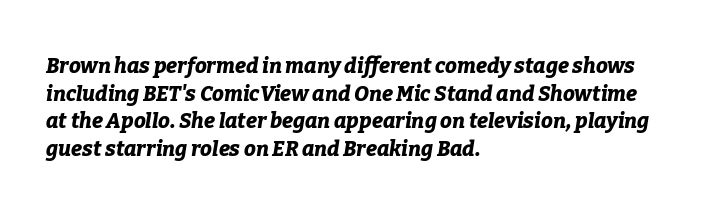
{"italic": "yes", "lean": "right", "slant_degrees": 9, "bold": "yes", "underline": "no", "align": "left", "line_spacing": "normal", "line_spacing_ratio": 1.31, "letter_spacing": "normal", "letter_spacing_em": 0.0, "glyph_px": 21}
